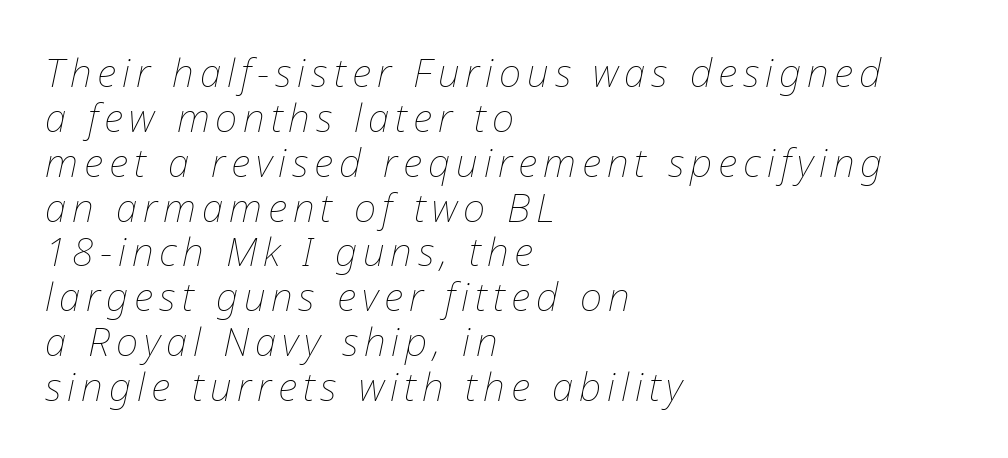
Q: Is the text bold? A: No.
Q: Is the text italic (slanted)? A: Yes, it leans right by about 12 degrees.
Q: Is the text underlined? A: No.
Q: How is the paragraph aligned? A: Left-aligned.
Q: Is the spacing between lines tight, normal or loose? A: Tight.
Q: Width (condensed, normal, or wide)? A: Normal.
Q: Stroke contrast? A: Low.
Q: x-height? A: Medium.
Q: Monospaced? A: No.
